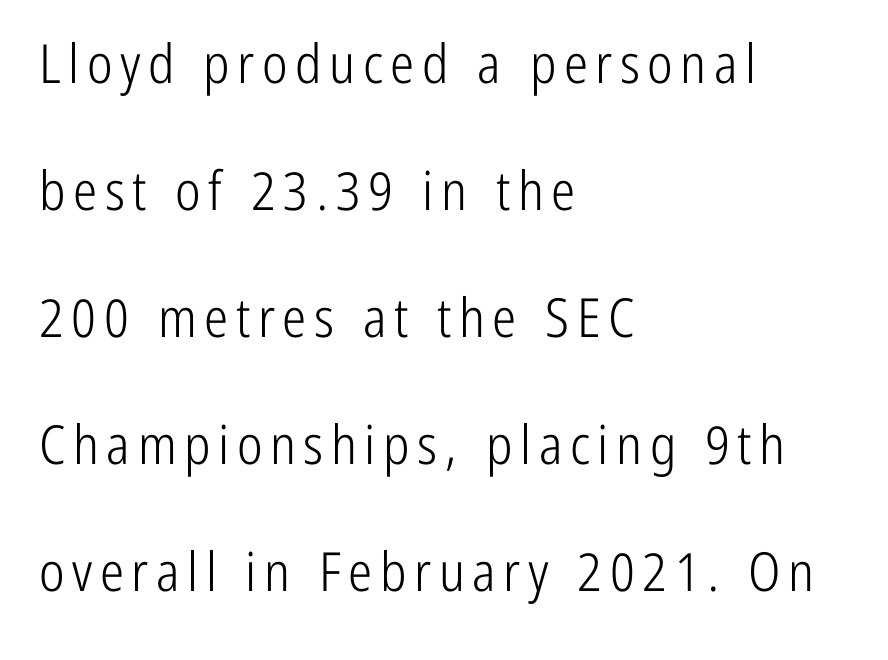
{"serif": "no", "italic": "no", "bold": "no", "weight": "light", "width": "condensed", "stroke_contrast": "low", "x_height": "medium", "monospaced": "no", "underline": "no", "align": "left", "line_spacing": "loose", "line_spacing_ratio": 2.35, "glyph_px": 54}
